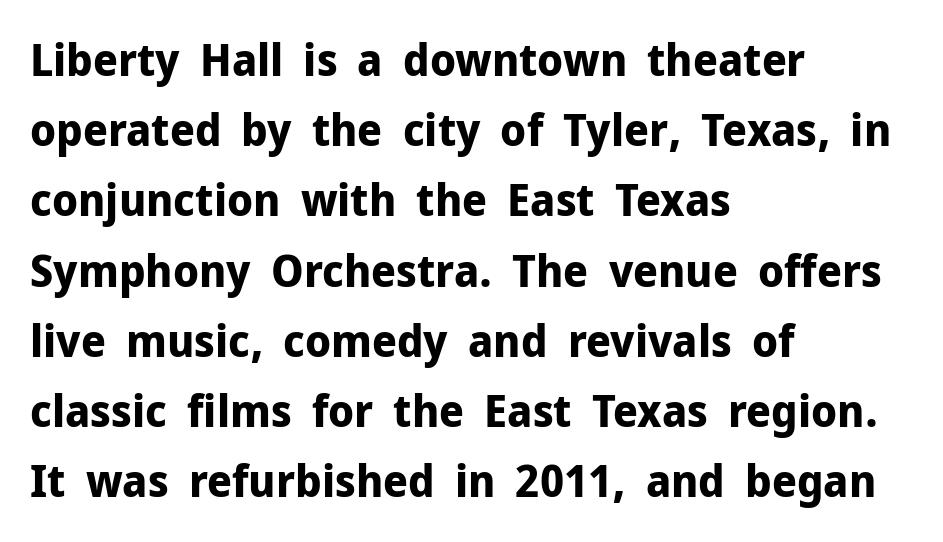
The image shows 45 px bold sans-serif type, upright; set left-aligned, normal line spacing (1.56x), normal letter spacing, not underlined; low stroke contrast and a medium x-height.
